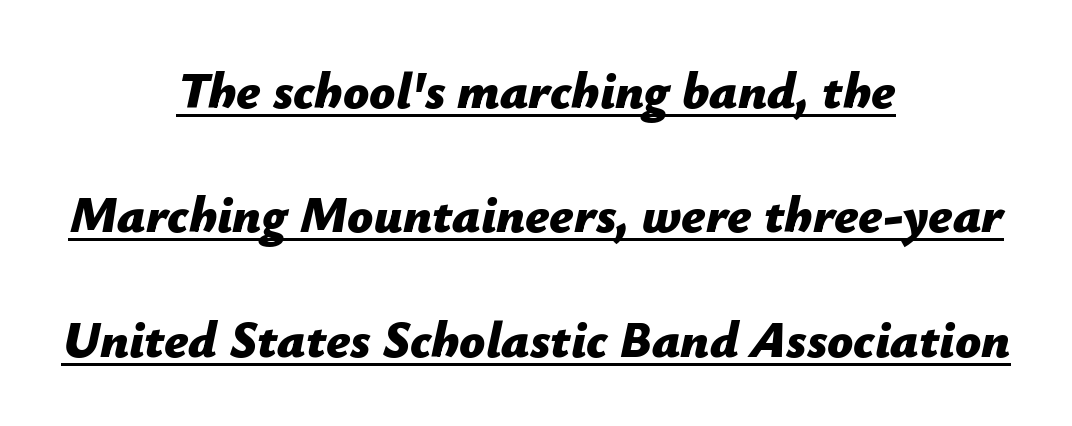
{"italic": "yes", "lean": "right", "slant_degrees": 12, "bold": "yes", "weight": "bold", "width": "normal", "stroke_contrast": "low", "x_height": "medium", "monospaced": "no", "underline": "yes", "align": "center", "line_spacing": "loose", "line_spacing_ratio": 2.44, "letter_spacing": "normal", "letter_spacing_em": 0.0, "glyph_px": 51}
